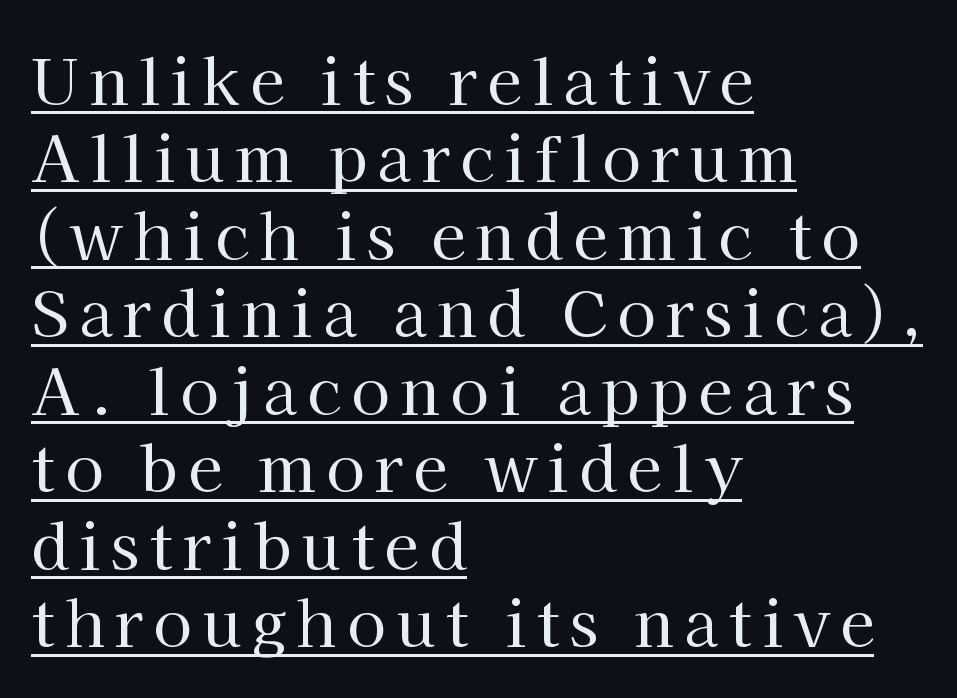
Q: Is the text bold? A: No.
Q: Is the text italic (slanted)? A: No, it is upright.
Q: Is the typeface a serif or a sans-serif typeface? A: Serif.
Q: Is the text underlined? A: Yes.
Q: How is the paragraph aligned? A: Left-aligned.
Q: Width (condensed, normal, or wide)? A: Normal.
Q: Stroke contrast? A: High.
Q: x-height? A: Medium.
Q: Monospaced? A: No.
